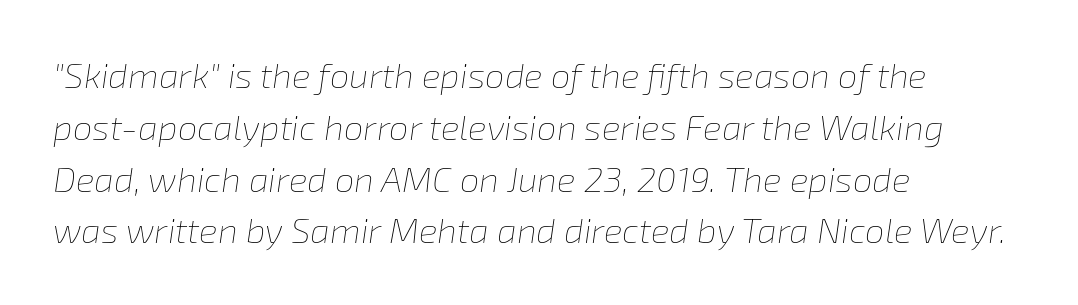
Q: Is the text bold? A: No.
Q: Is the text italic (slanted)? A: Yes, it leans right by about 8 degrees.
Q: Is the text underlined? A: No.
Q: How is the paragraph aligned? A: Left-aligned.
Q: Is the spacing between letters normal or unusually wide? A: Normal.
Q: Is the spacing between lines tight, normal or loose? A: Normal.
Q: Width (condensed, normal, or wide)? A: Normal.
Q: Stroke contrast? A: Low.
Q: x-height? A: Medium.
Q: Monospaced? A: No.
